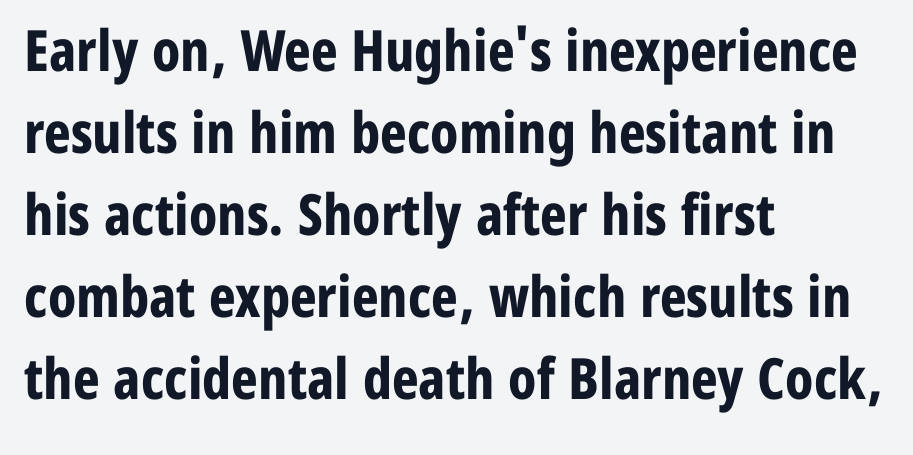
{"serif": "no", "italic": "no", "bold": "yes", "weight": "bold", "width": "condensed", "stroke_contrast": "low", "x_height": "medium", "monospaced": "no", "underline": "no", "align": "left", "line_spacing": "normal", "line_spacing_ratio": 1.44, "letter_spacing": "normal", "letter_spacing_em": 0.0, "glyph_px": 57}
